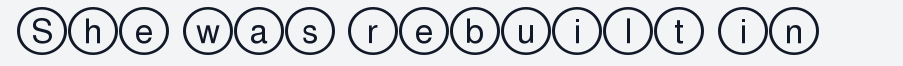
The image shows 33 px wide type, upright; set normal letter spacing, not underlined; a large x-height.
